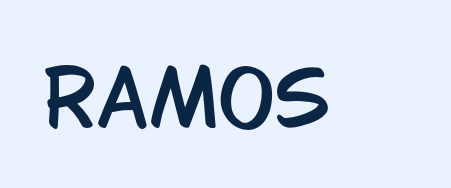
The image shows 76 px condensed sans-serif type, upright; set normal letter spacing, not underlined; low stroke contrast and a large x-height.
